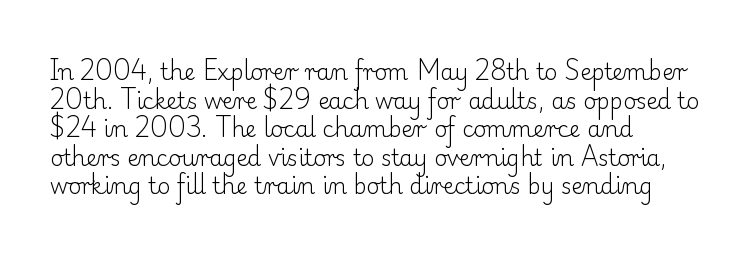
{"italic": "no", "bold": "no", "underline": "no", "align": "left", "line_spacing": "normal", "line_spacing_ratio": 1.3, "letter_spacing": "normal", "letter_spacing_em": 0.0, "glyph_px": 22}
